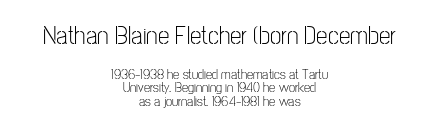
The rendering uses a small line-height, squeezing the rows. One-word summary of the alignment: center. Honestly, there is no underline to notice here at all. The typography opts for an upright posture over an oblique one. Type size steps down from the first block to the second. Short note: letters normally spaced.
